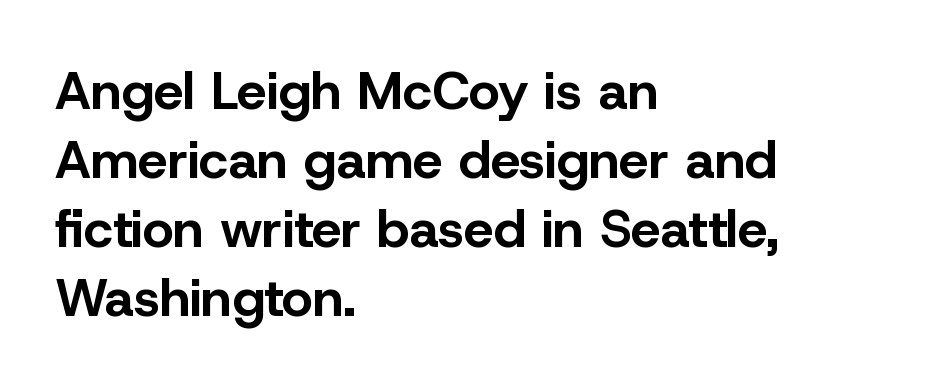
The image shows 53 px bold sans-serif type, upright; set left-aligned, normal line spacing (1.3x), normal letter spacing, not underlined; low stroke contrast and a medium x-height.
